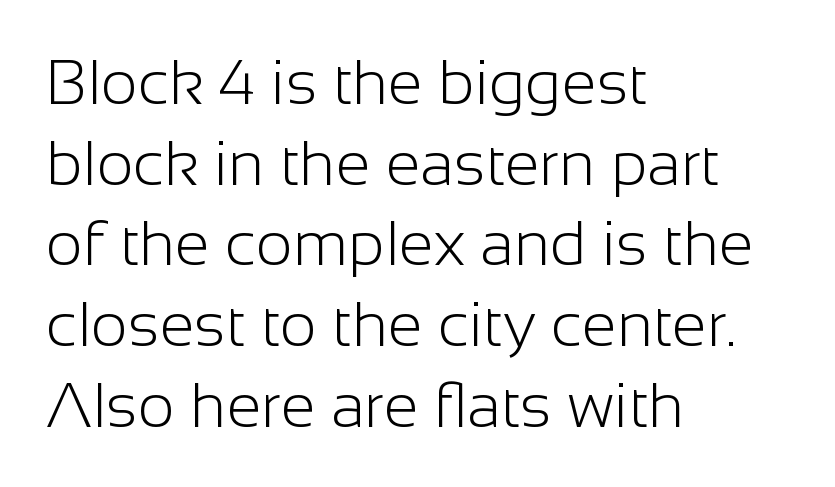
Default kerning and tracking; the words read as compact shapes. Descenders are the only things crossing below the line. All the whitespace from short lines collects on the right. This block has exactly the height ordinary leading produces. The strokes are not fattened; the text isn't bold.
